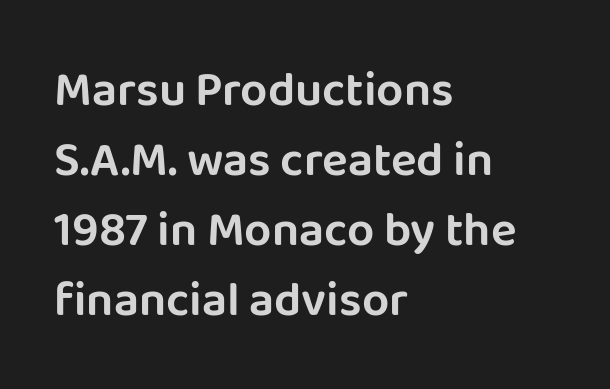
Q: Is the text italic (slanted)? A: No, it is upright.
Q: Is the typeface a serif or a sans-serif typeface? A: Sans-serif.
Q: Is the text underlined? A: No.
Q: How is the paragraph aligned? A: Left-aligned.
Q: Is the spacing between letters normal or unusually wide? A: Normal.
Q: Is the spacing between lines tight, normal or loose? A: Normal.
Q: Width (condensed, normal, or wide)? A: Normal.
Q: Stroke contrast? A: Low.
Q: x-height? A: Large.
Q: Monospaced? A: No.
